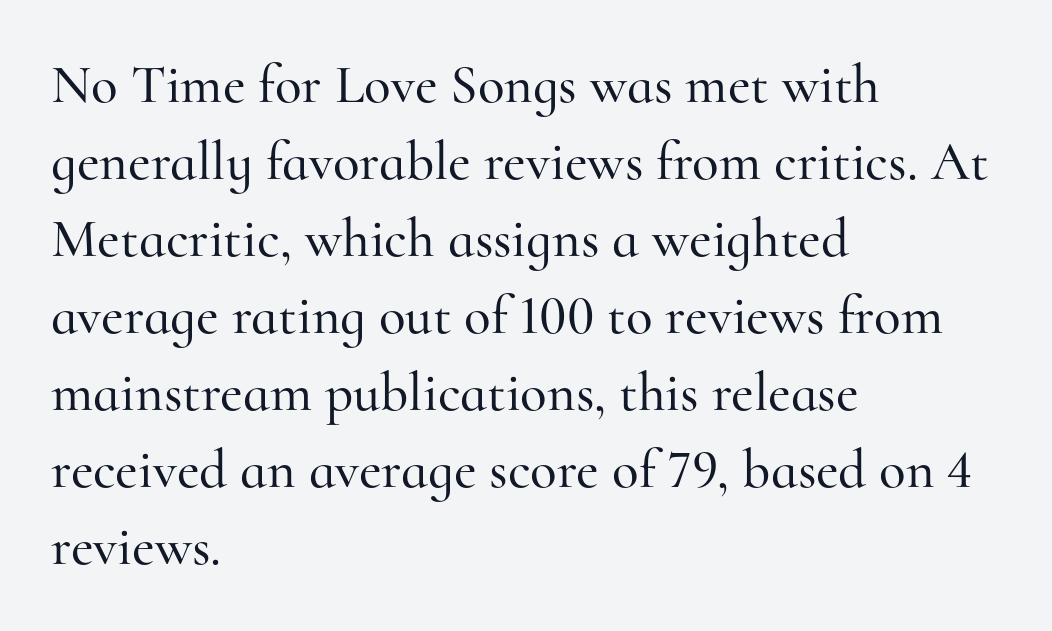
Does the type have serifs? Yes, each stem ends in a small foot. The letters sit at their default tracking, neither squeezed nor spread. Summary of vertical rhythm: regular, with standard interline spacing. In terms of posture, this sample is upright. In CSS terms this would be text-align: left.
